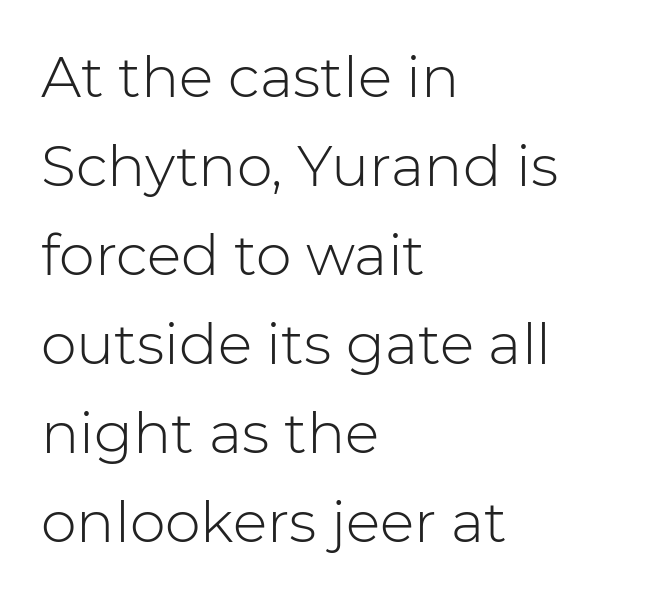
The image shows 57 px light sans-serif type, upright; set left-aligned, normal line spacing (1.56x), normal letter spacing, not underlined; low stroke contrast and a medium x-height.
